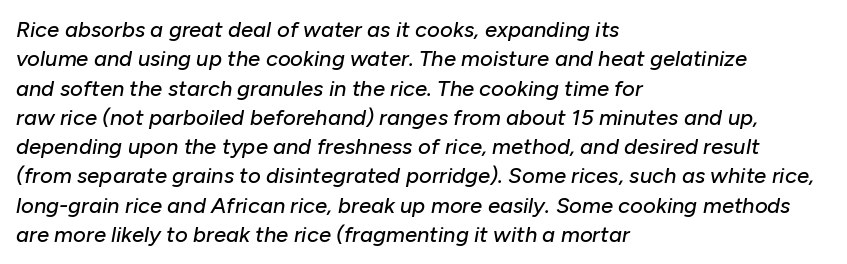
The image shows 22 px text type, italic (leaning right); set left-aligned, normal line spacing (1.33x), normal letter spacing, not underlined.
